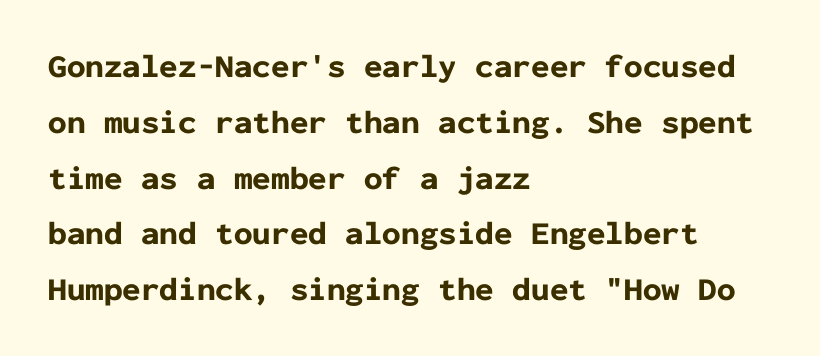
Q: Is the text bold? A: Yes.
Q: Is the text italic (slanted)? A: No, it is upright.
Q: Is the typeface a serif or a sans-serif typeface? A: Sans-serif.
Q: Is the text underlined? A: No.
Q: How is the paragraph aligned? A: Left-aligned.
Q: Is the spacing between letters normal or unusually wide? A: Normal.
Q: Is the spacing between lines tight, normal or loose? A: Normal.
Q: Width (condensed, normal, or wide)? A: Normal.
Q: Stroke contrast? A: Low.
Q: x-height? A: Medium.
Q: Monospaced? A: Yes.
